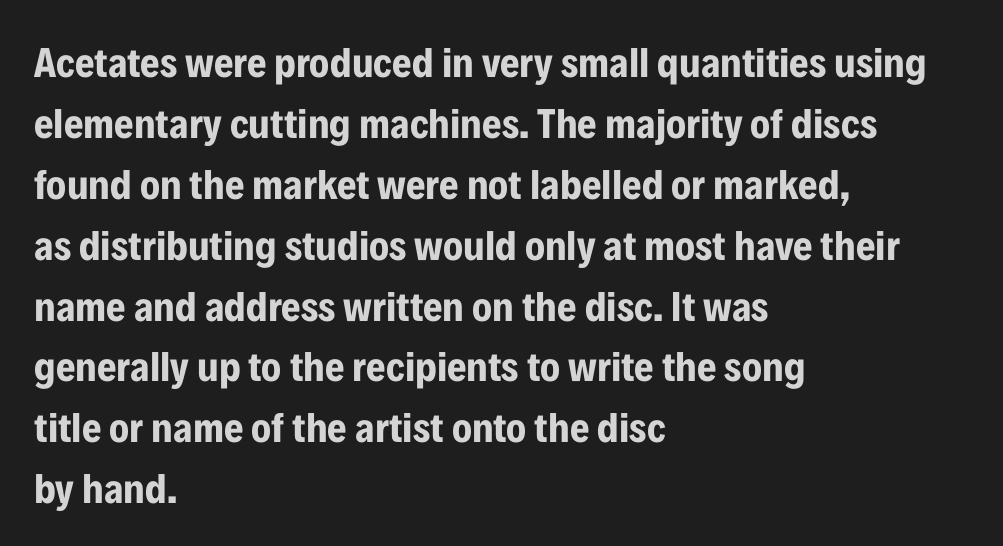
Characters remain perfectly vertical along every line. What weight is shown? A full bold with thick strokes. The face used here is a sans, in the tradition of grotesques and geometrics. Caption: standard tracking, unaltered. Check under the words: just untouched page.
